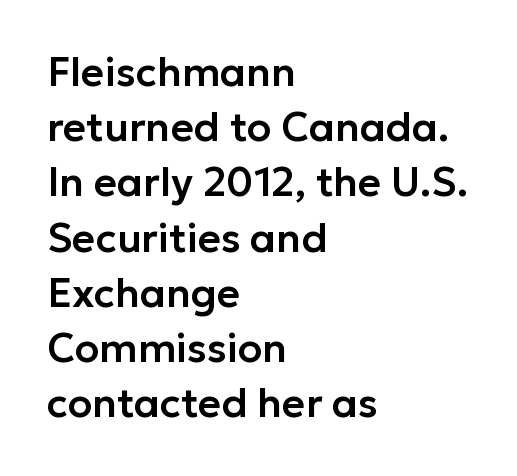
{"serif": "no", "italic": "no", "width": "normal", "stroke_contrast": "low", "x_height": "medium", "monospaced": "no", "underline": "no", "align": "left", "line_spacing": "normal", "line_spacing_ratio": 1.38, "letter_spacing": "normal", "letter_spacing_em": 0.0, "glyph_px": 40}
